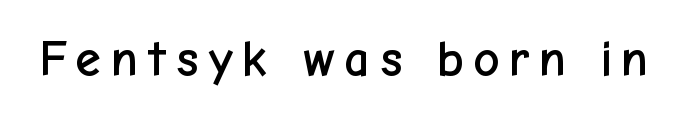
Q: Is the text italic (slanted)? A: No, it is upright.
Q: Is the typeface a serif or a sans-serif typeface? A: Sans-serif.
Q: Is the text underlined? A: No.
Q: Width (condensed, normal, or wide)? A: Normal.
Q: Stroke contrast? A: Low.
Q: x-height? A: Medium.
Q: Monospaced? A: No.
